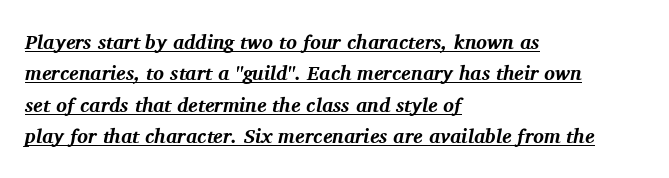
Q: Is the text bold? A: Yes.
Q: Is the text italic (slanted)? A: Yes, it leans right by about 11 degrees.
Q: Is the text underlined? A: Yes.
Q: How is the paragraph aligned? A: Left-aligned.
Q: Is the spacing between letters normal or unusually wide? A: Normal.
Q: Is the spacing between lines tight, normal or loose? A: Normal.
